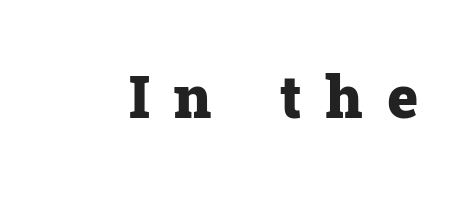
The image shows 59 px heavy serif type, upright; set unusually wide letter spacing (+0.41 em), not underlined; low stroke contrast and a medium x-height.
